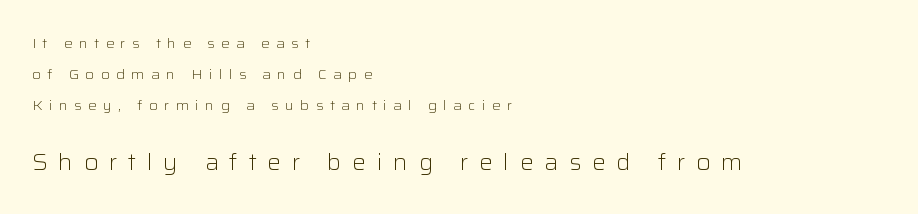
{"italic": "no", "bold": "no", "underline": "no", "align": "left", "line_spacing": "loose", "line_spacing_ratio": 2.21, "letter_spacing": "wide", "letter_spacing_em": 0.46, "larger_block": "second", "size_ratio": 1.64, "glyph_px": 23}
